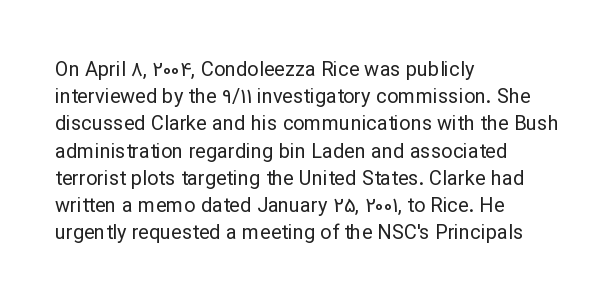
Q: Is the text bold? A: No.
Q: Is the text italic (slanted)? A: No, it is upright.
Q: Is the text underlined? A: No.
Q: How is the paragraph aligned? A: Left-aligned.
Q: Is the spacing between letters normal or unusually wide? A: Normal.
Q: Is the spacing between lines tight, normal or loose? A: Normal.
